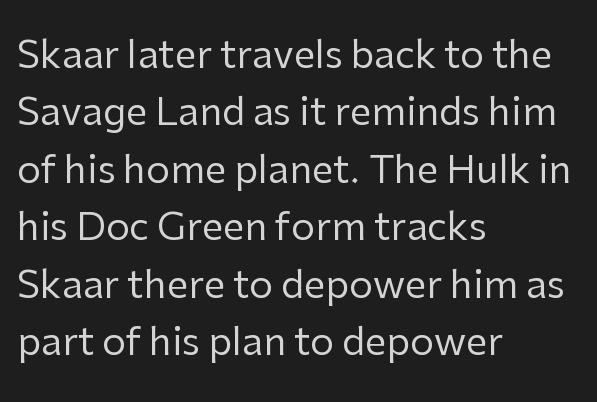
{"serif": "no", "italic": "no", "bold": "no", "weight": "regular", "width": "normal", "stroke_contrast": "low", "x_height": "medium", "monospaced": "no", "underline": "no", "align": "left", "line_spacing": "normal", "line_spacing_ratio": 1.51, "letter_spacing": "normal", "letter_spacing_em": 0.0, "glyph_px": 38}
